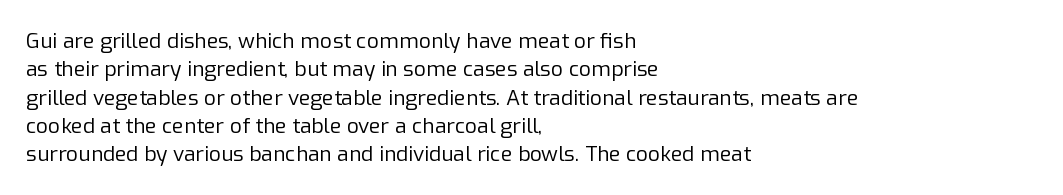
Evenly set lines give the paragraph a standard silhouette. Students, note that the glyphs here touch the page at normal intervals. In terms of posture, this sample is upright. Typeset ragged right — the left edge is the straight one.
